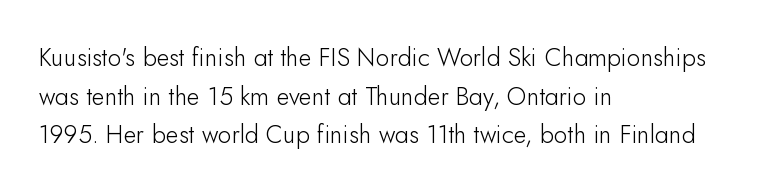
Notice how descenders clear the ascenders below comfortably — that's standard leading. Posture: vertical. Letter spacing: default. This rendering uses left alignment, leaving the right contour irregular.
